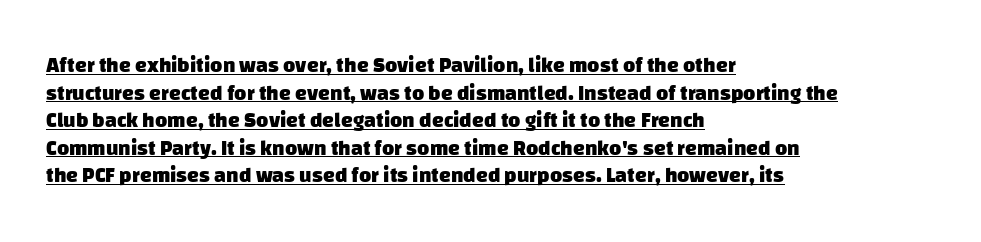
{"bold": "yes", "underline": "yes", "align": "left", "line_spacing": "normal", "line_spacing_ratio": 1.31, "letter_spacing": "normal", "letter_spacing_em": 0.0, "glyph_px": 21}
